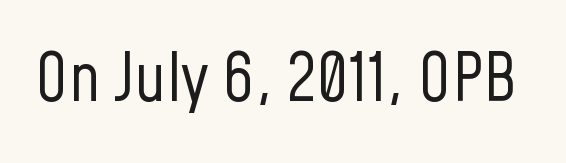
Q: Is the text bold? A: No.
Q: Is the text italic (slanted)? A: No, it is upright.
Q: Is the typeface a serif or a sans-serif typeface? A: Sans-serif.
Q: Is the text underlined? A: No.
Q: Is the spacing between letters normal or unusually wide? A: Normal.
Q: Width (condensed, normal, or wide)? A: Condensed.
Q: Stroke contrast? A: Low.
Q: x-height? A: Medium.
Q: Monospaced? A: No.
